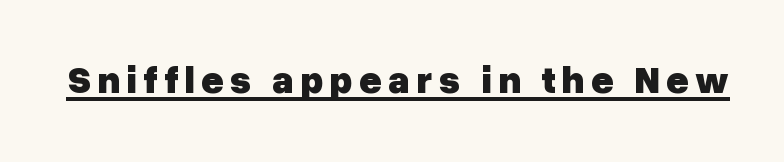
The image shows 38 px heavy sans-serif type, upright; set underlined; low stroke contrast and a medium x-height.
